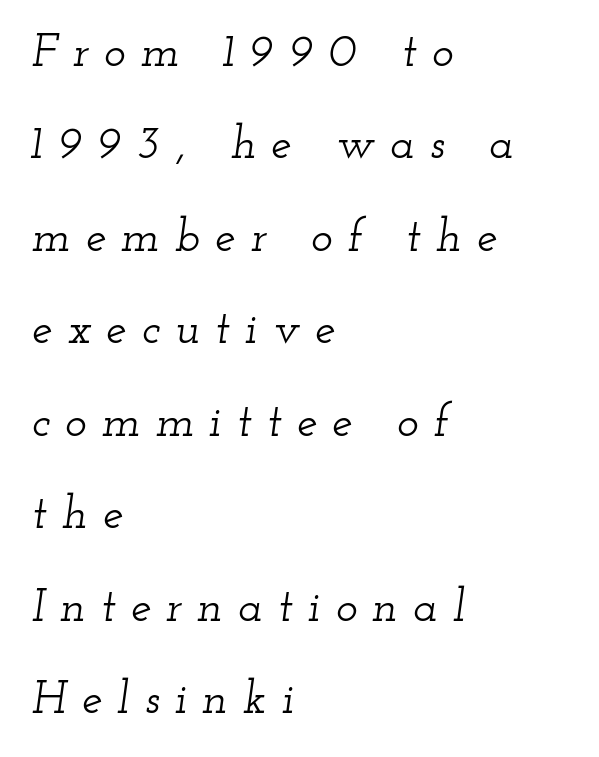
Little horizontal feet cap the strokes, marking this as serif type. The typesetter chose a ragged-right arrangement here. Vertically, the passage feels expansive, rows floating well apart. This sample uses expanded letter spacing, leaving extra air between glyphs.
